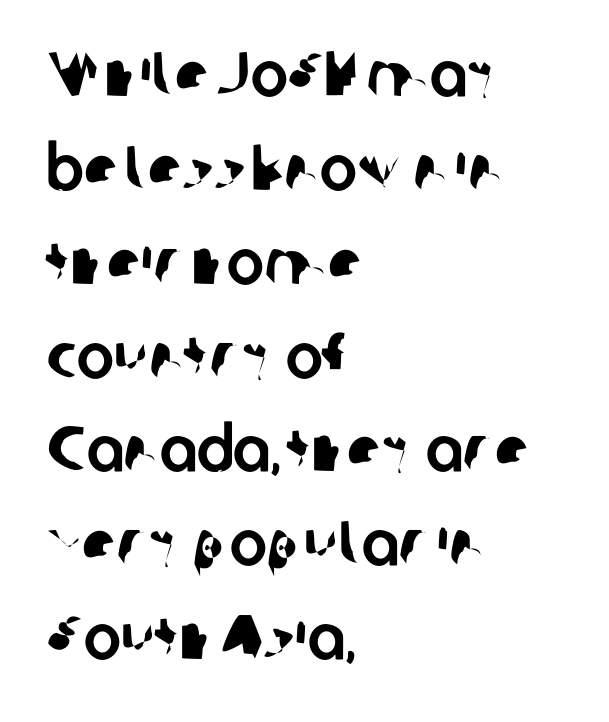
If you drew a ruler down the left edge, every line would touch it. Rows of type keep a routine distance in the vertical direction. Is this a fixed-width face? No — the glyphs have proportional, varying widths. Nobody touched the tracking dial on this one.
